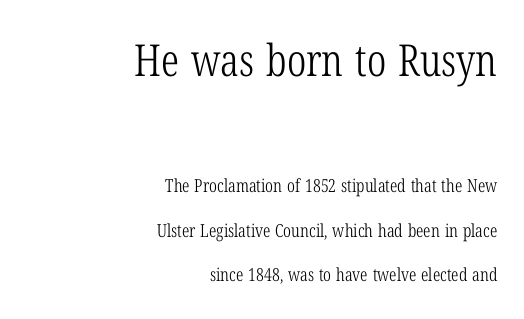
The image shows 44 px light, condensed serif type, upright; set right-aligned, loose line spacing (2.49x), normal letter spacing, not underlined; the first (top) block is 2.44x larger; low stroke contrast and a medium x-height.
